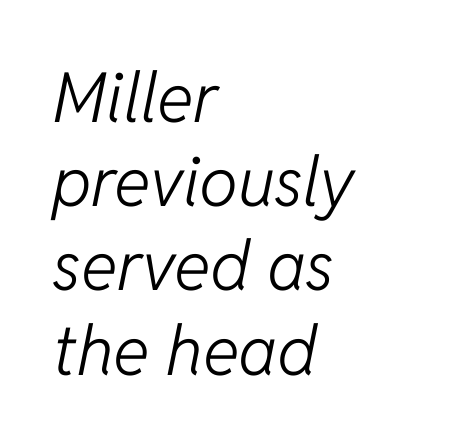
Q: Is the text bold? A: No.
Q: Is the text italic (slanted)? A: Yes, it leans right by about 11 degrees.
Q: Is the text underlined? A: No.
Q: How is the paragraph aligned? A: Left-aligned.
Q: Is the spacing between letters normal or unusually wide? A: Normal.
Q: Width (condensed, normal, or wide)? A: Normal.
Q: Stroke contrast? A: Low.
Q: x-height? A: Medium.
Q: Monospaced? A: No.
